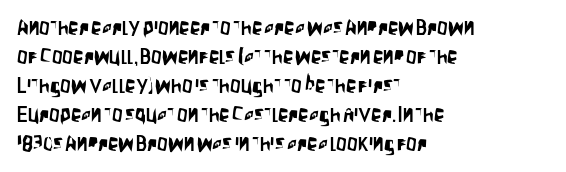
The image shows 21 px text type, upright; set left-aligned, normal line spacing (1.38x), normal letter spacing, not underlined.
